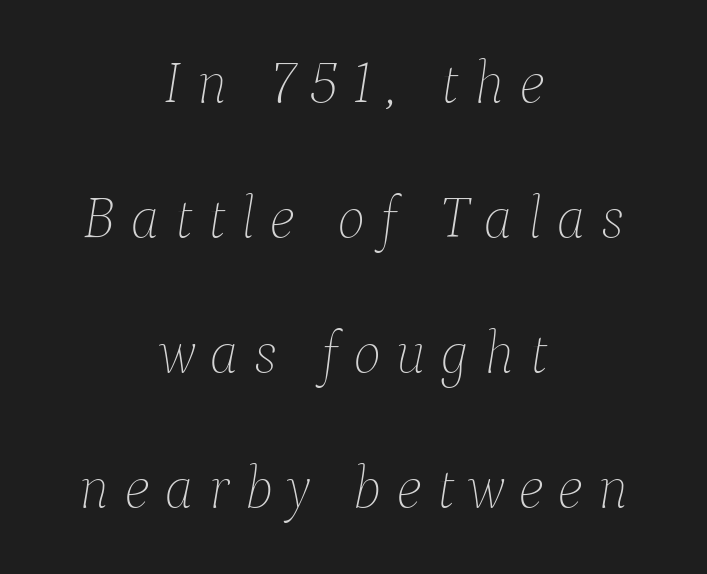
The image shows 60 px thin type, italic (leaning right); set centered, loose line spacing (2.25x), unusually wide letter spacing (+0.24 em), not underlined; low stroke contrast and a medium x-height.
